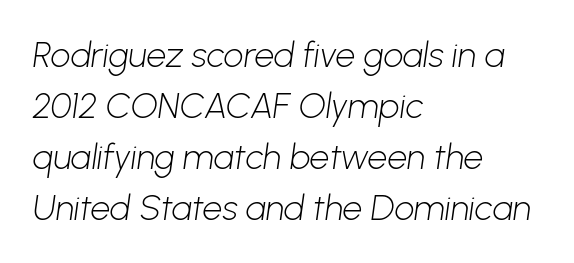
The image shows 35 px light sans-serif type; set left-aligned, normal line spacing (1.46x), normal letter spacing, not underlined; low stroke contrast and a medium x-height.
